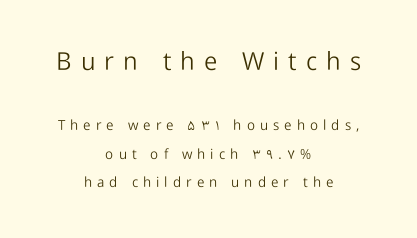
Only glyphs here, with clear space below each row. These lines are centered, leaving both edges ragged. This reads as an unemphasized weight, regular at the heaviest. Does the leading feel generous? Absolutely, it's lavish. These two chunks differ in scale, with the top chunk taking the larger measure. The type sits square on the baseline with zero lean.
